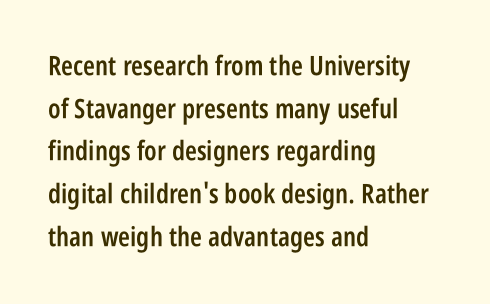
The image shows 27 px text type, upright; set left-aligned, normal line spacing (1.58x), normal letter spacing, not underlined.
